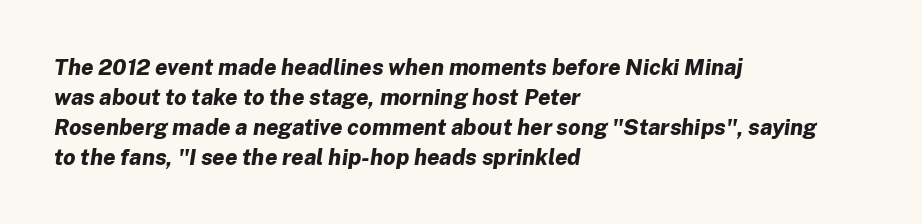
The image shows 22 px bold type, italic (leaning right); set left-aligned, normal line spacing (1.36x), normal letter spacing, not underlined.
